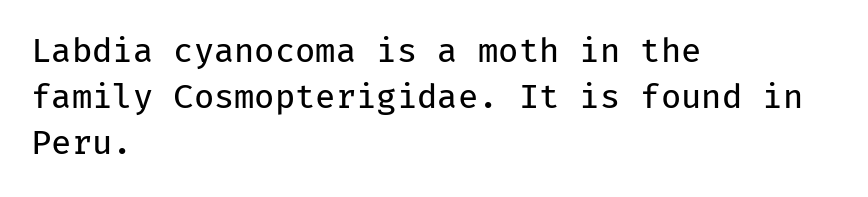
Q: Is the text bold? A: No.
Q: Is the text italic (slanted)? A: No, it is upright.
Q: Is the typeface a serif or a sans-serif typeface? A: Sans-serif.
Q: Is the text underlined? A: No.
Q: How is the paragraph aligned? A: Left-aligned.
Q: Is the spacing between letters normal or unusually wide? A: Normal.
Q: Is the spacing between lines tight, normal or loose? A: Normal.
Q: Width (condensed, normal, or wide)? A: Normal.
Q: Stroke contrast? A: Low.
Q: x-height? A: Medium.
Q: Monospaced? A: Yes.
